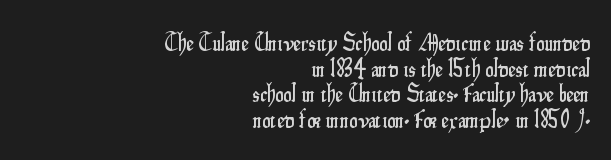
The image shows 24 px text type, upright; set right-aligned, tight line spacing (1.07x), normal letter spacing, not underlined.
